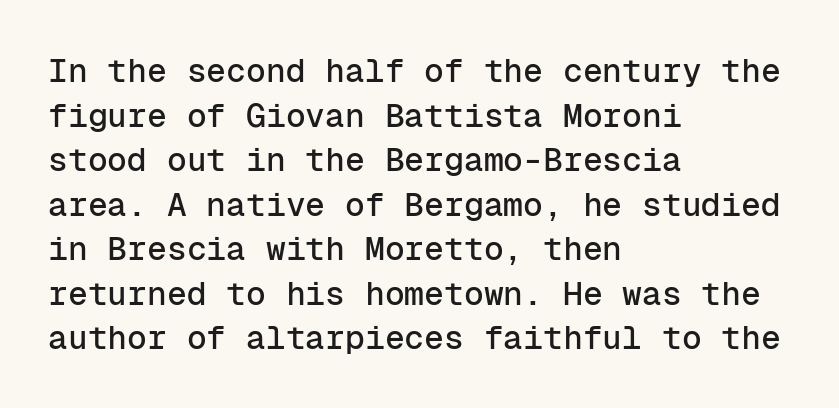
Q: Is the text italic (slanted)? A: No, it is upright.
Q: Is the typeface a serif or a sans-serif typeface? A: Sans-serif.
Q: Is the text underlined? A: No.
Q: How is the paragraph aligned? A: Left-aligned.
Q: Is the spacing between letters normal or unusually wide? A: Normal.
Q: Is the spacing between lines tight, normal or loose? A: Normal.
Q: Width (condensed, normal, or wide)? A: Normal.
Q: Stroke contrast? A: Low.
Q: x-height? A: Medium.
Q: Monospaced? A: Yes.
